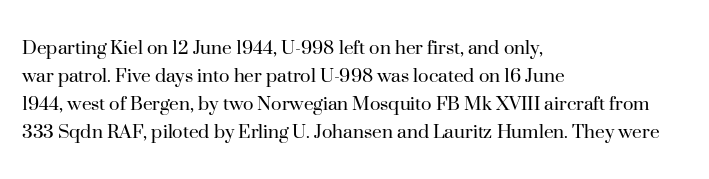
{"italic": "no", "bold": "no", "underline": "no", "align": "left", "line_spacing": "normal", "line_spacing_ratio": 1.28, "letter_spacing": "normal", "letter_spacing_em": 0.0, "glyph_px": 22}
